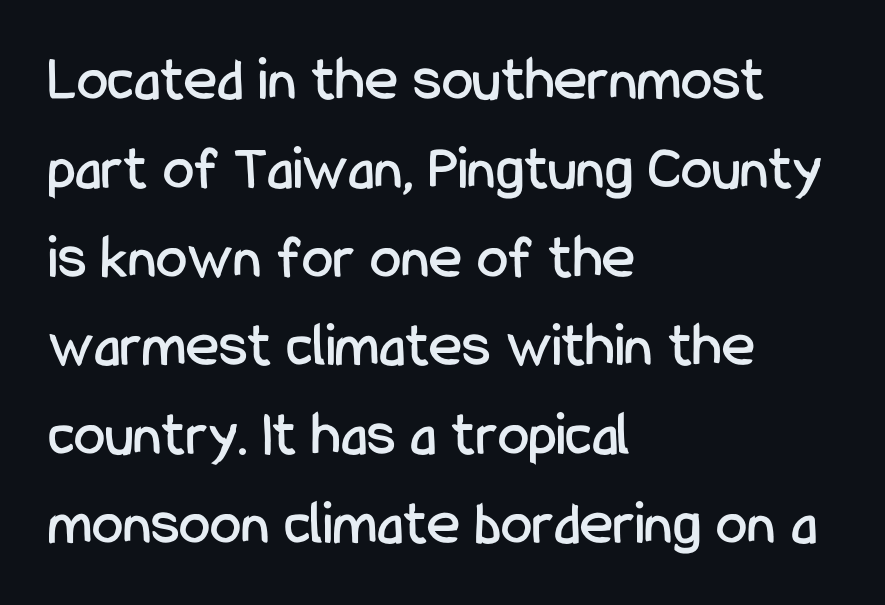
Q: Is the text italic (slanted)? A: No, it is upright.
Q: Is the typeface a serif or a sans-serif typeface? A: Sans-serif.
Q: Is the text underlined? A: No.
Q: How is the paragraph aligned? A: Left-aligned.
Q: Is the spacing between letters normal or unusually wide? A: Normal.
Q: Is the spacing between lines tight, normal or loose? A: Normal.
Q: Width (condensed, normal, or wide)? A: Condensed.
Q: Stroke contrast? A: Low.
Q: x-height? A: Medium.
Q: Monospaced? A: No.
